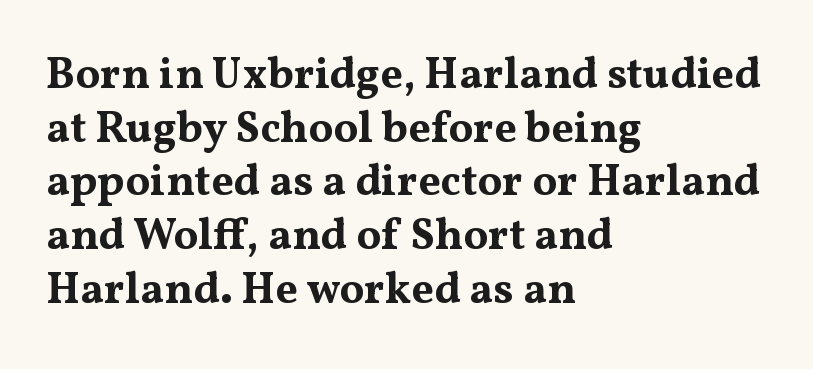
{"serif": "yes", "italic": "no", "bold": "yes", "weight": "bold", "width": "wide", "stroke_contrast": "medium", "x_height": "medium", "monospaced": "no", "underline": "no", "align": "left", "line_spacing_ratio": 1.22, "letter_spacing": "normal", "letter_spacing_em": 0.0, "glyph_px": 44}
